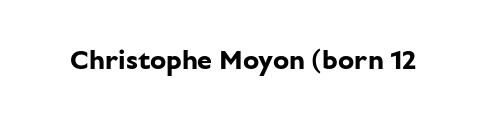
{"italic": "no", "bold": "yes", "underline": "no", "letter_spacing": "normal", "letter_spacing_em": 0.0, "glyph_px": 27}
